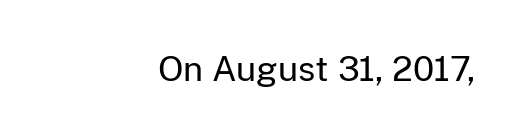
The line texture is even and compact thanks to regular tracking. Letters have the restrained weight of plain body copy at most. Nobody drew a line under any word here. This sample has the flowing, uneven cadence of proportional lettering.
